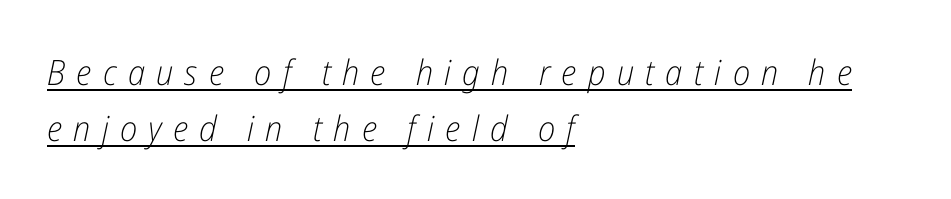
{"italic": "yes", "lean": "right", "slant_degrees": 12, "bold": "no", "weight": "light", "width": "condensed", "stroke_contrast": "low", "x_height": "medium", "monospaced": "no", "underline": "yes", "align": "left", "line_spacing": "normal", "line_spacing_ratio": 1.6, "letter_spacing": "wide", "letter_spacing_em": 0.32, "glyph_px": 35}
